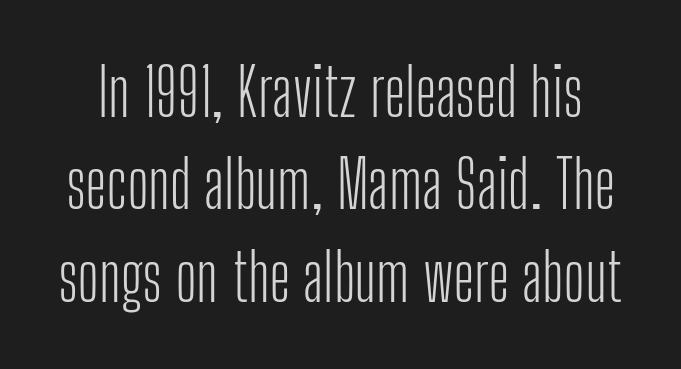
The image shows 65 px light, condensed sans-serif type, upright; set normal line spacing (1.42x), normal letter spacing, not underlined; low stroke contrast and a medium x-height.
